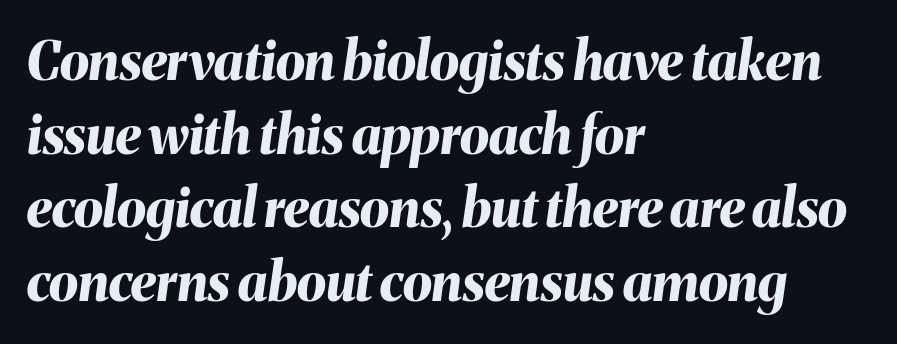
{"italic": "yes", "lean": "right", "slant_degrees": 8, "bold": "yes", "weight": "bold", "width": "normal", "stroke_contrast": "medium", "x_height": "medium", "monospaced": "no", "underline": "no", "align": "left", "line_spacing": "normal", "line_spacing_ratio": 1.39, "letter_spacing": "normal", "letter_spacing_em": 0.0, "glyph_px": 53}
